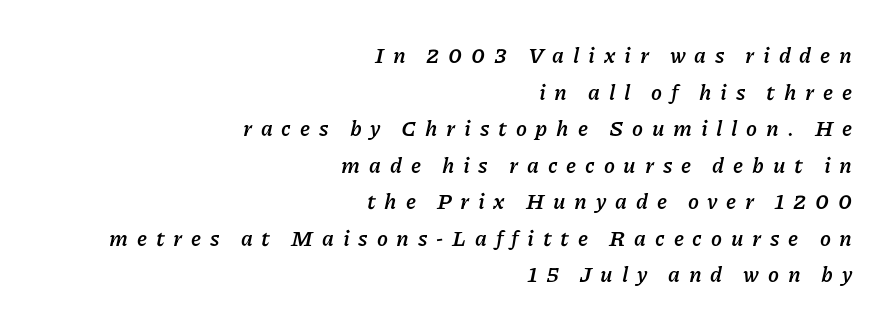
Q: Is the text bold? A: Yes.
Q: Is the text italic (slanted)? A: Yes, it leans right by about 11 degrees.
Q: Is the text underlined? A: No.
Q: How is the paragraph aligned? A: Right-aligned.
Q: Is the spacing between letters normal or unusually wide? A: Unusually wide.
Q: Is the spacing between lines tight, normal or loose? A: Normal.
